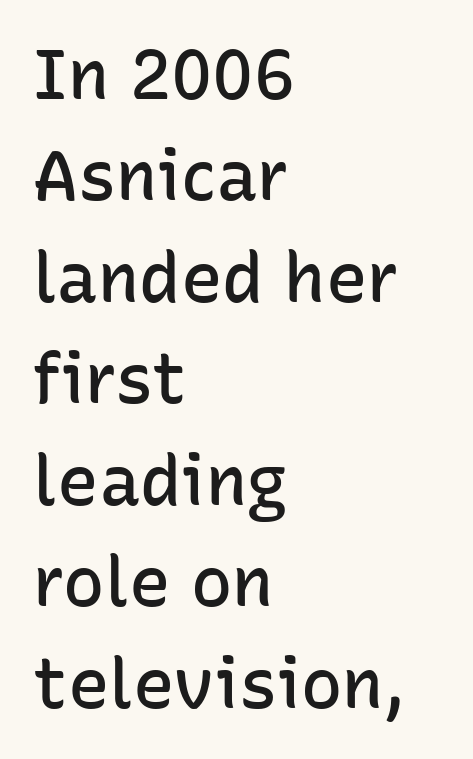
The image shows 69 px semibold sans-serif type, upright; set left-aligned, normal line spacing (1.47x), normal letter spacing, not underlined; low stroke contrast and a medium x-height.
